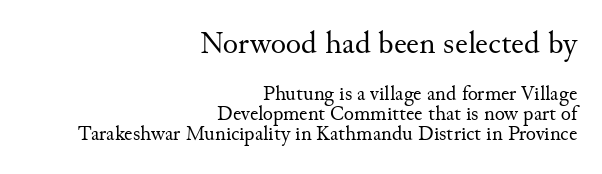
The image shows 32 px regular-weight serif type, upright; set right-aligned, tight line spacing (0.95x), normal letter spacing, not underlined; the first (top) block is 1.52x larger; medium stroke contrast and a small x-height.
